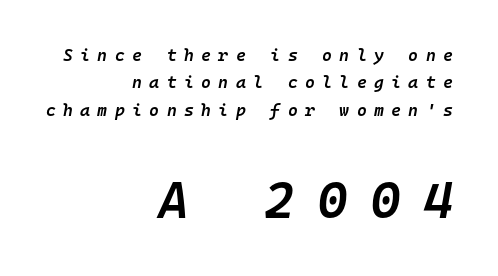
Q: Is the text bold? A: Semi-bold.
Q: Is the text italic (slanted)? A: Yes, it leans right by about 10 degrees.
Q: Is the text underlined? A: No.
Q: How is the paragraph aligned? A: Right-aligned.
Q: Is the spacing between letters normal or unusually wide? A: Unusually wide.
Q: Is the spacing between lines tight, normal or loose? A: Normal.
Q: Which block of text is set in a larger size, the first (top) or the second (bottom)? A: The second (bottom) one.
Q: Width (condensed, normal, or wide)? A: Normal.
Q: Stroke contrast? A: Low.
Q: x-height? A: Medium.
Q: Monospaced? A: Yes.
